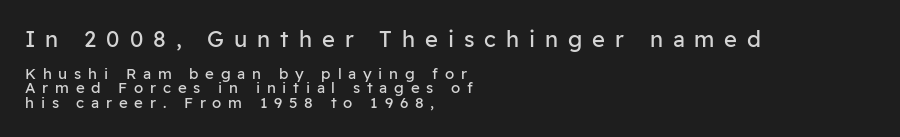
Q: Is the text bold? A: No.
Q: Is the text italic (slanted)? A: No, it is upright.
Q: Is the text underlined? A: No.
Q: How is the paragraph aligned? A: Left-aligned.
Q: Is the spacing between letters normal or unusually wide? A: Unusually wide.
Q: Is the spacing between lines tight, normal or loose? A: Tight.
Q: Which block of text is set in a larger size, the first (top) or the second (bottom)? A: The first (top) one.
